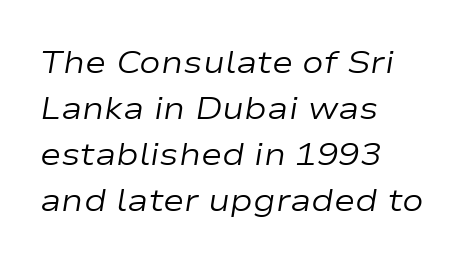
The image shows 32 px regular-weight, wide type, italic (leaning right); set left-aligned, normal line spacing (1.44x), normal letter spacing, not underlined; low stroke contrast and a medium x-height.
